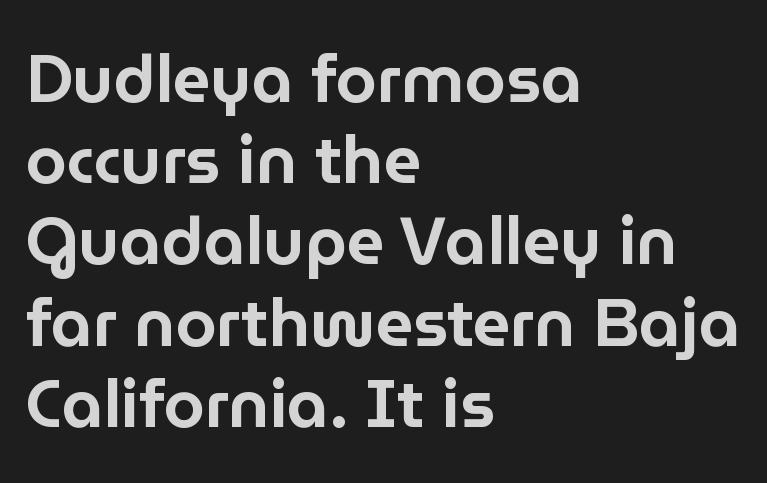
Q: Is the text italic (slanted)? A: No, it is upright.
Q: Is the typeface a serif or a sans-serif typeface? A: Sans-serif.
Q: Is the text underlined? A: No.
Q: How is the paragraph aligned? A: Left-aligned.
Q: Is the spacing between letters normal or unusually wide? A: Normal.
Q: Width (condensed, normal, or wide)? A: Normal.
Q: Stroke contrast? A: Low.
Q: x-height? A: Medium.
Q: Monospaced? A: No.
